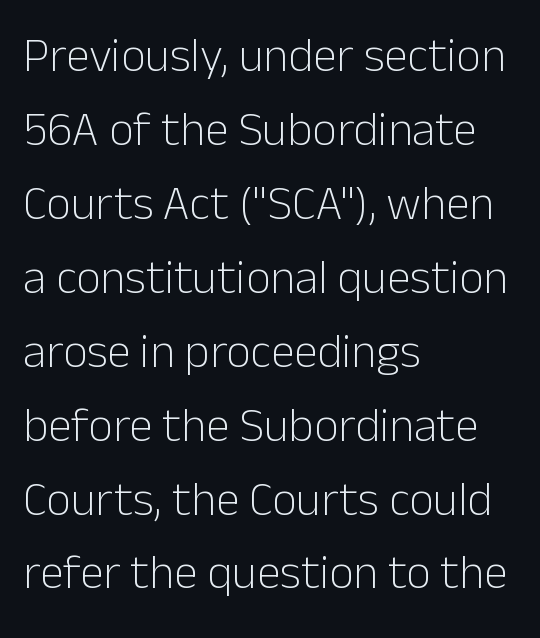
Reading down the column, the eye jumps a familiar distance to each next line. Are there feet on the stems? There aren't — it's a sans. In CSS terms this would be text-align: left. Think of a printed novel: that variable character pitch is what you see here. When letters stand straight like this, we call the style roman or upright.
